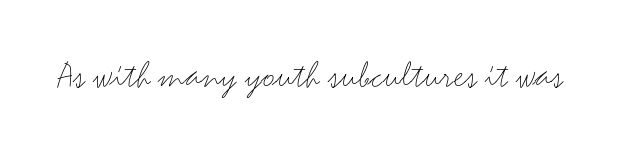
{"serif": "no", "bold": "no", "weight": "light", "width": "wide", "stroke_contrast": "medium", "x_height": "small", "monospaced": "no", "underline": "no", "letter_spacing": "normal", "letter_spacing_em": 0.0, "glyph_px": 39}
